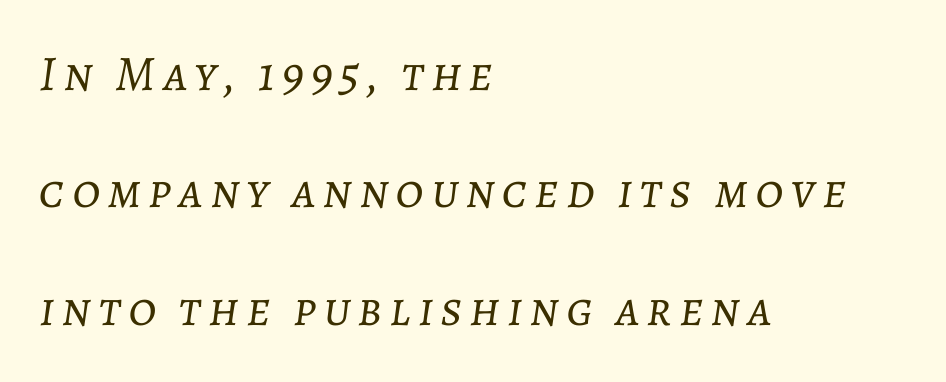
The image shows 50 px light type, italic (leaning right); set left-aligned, loose line spacing (2.35x), not underlined; low stroke contrast and a medium x-height.
